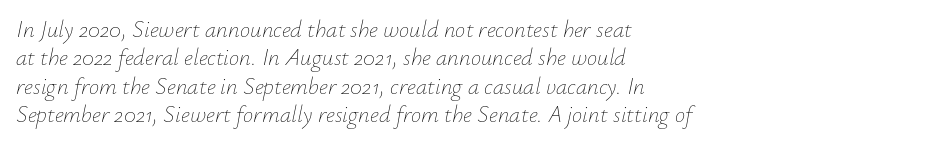
Nobody touched the tracking dial on this one. Ink coverage per letter is moderate at most. The words here are not underlined. Designer's note — italics engaged.
